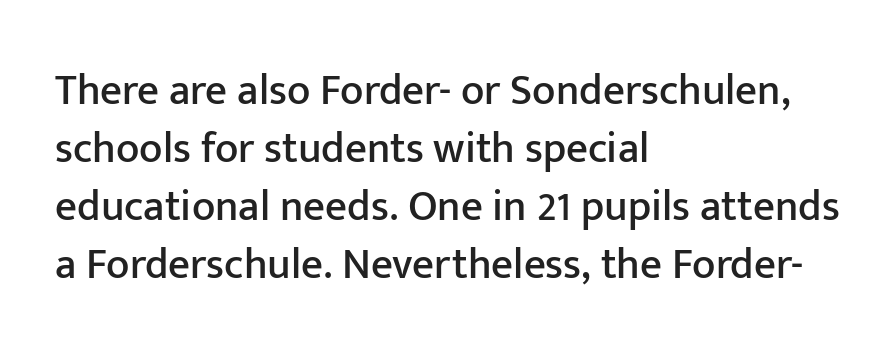
The image shows 43 px sans-serif type, upright; set left-aligned, normal line spacing (1.35x), normal letter spacing, not underlined; low stroke contrast and a medium x-height.
